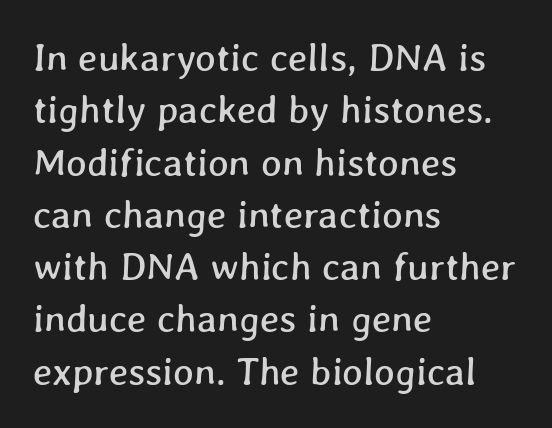
Evenly set lines give the paragraph a standard silhouette. Horizontally, the lines are justified to the leading edge only. Honestly, the letter spacing is just normal — you wouldn't notice it. The strip under each line holds only bare page.
